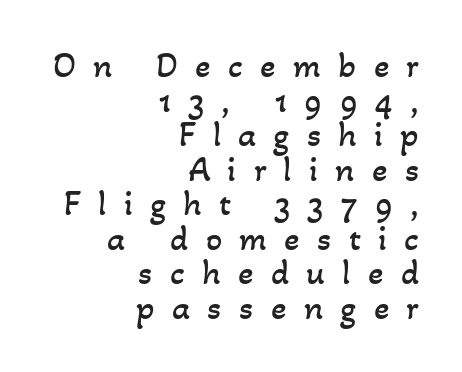
Typeset ragged left — the right edge is the straight one. This sample uses expanded letter spacing, leaving extra air between glyphs. The face used here is proportionally spaced, like ordinary book or web type. The strip under each line holds only bare page.
